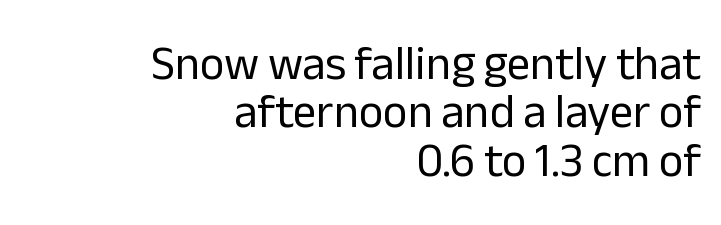
Stroke terminals: plain, sans-serif. Is this a fixed-width face? No — the glyphs have proportional, varying widths. Notice how the passage keeps a crisp vertical edge on the right only. How are the letters spaced? Ordinarily, with no added tracking. Letters have the restrained weight of plain body copy at most.
